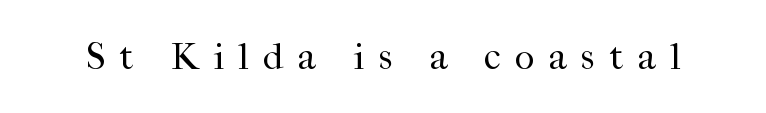
The image shows 38 px regular-weight serif type, upright; set unusually wide letter spacing (+0.38 em), not underlined; high stroke contrast and a medium x-height.
